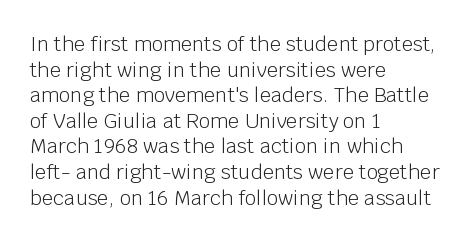
The weight would be labelled regular, book, light, or lighter still. Tall strokes in this sample are plumb rather than angled. These lines stack with their left ends in a neat column. Unmarked baselines from the first word to the last. Regular leading. A typesetter would call this zero additional tracking.
